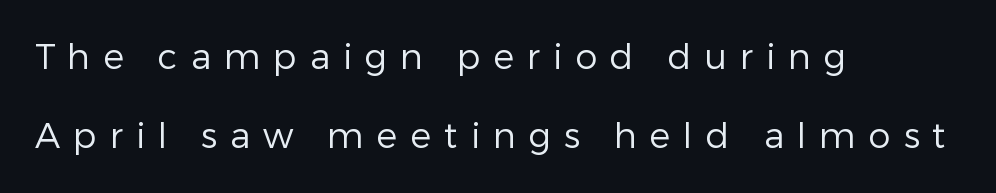
The image shows 35 px regular-weight sans-serif type, upright; set left-aligned, loose line spacing (2.27x), unusually wide letter spacing (+0.37 em), not underlined; low stroke contrast and a medium x-height.
